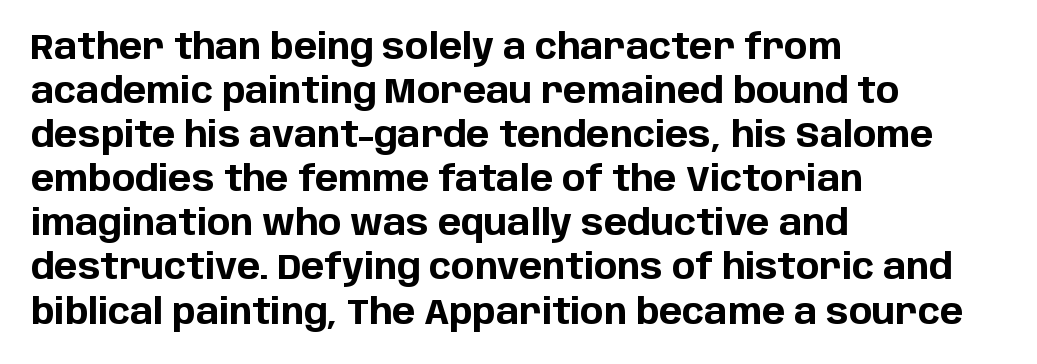
The image shows 35 px bold sans-serif type, upright; set left-aligned, normal line spacing (1.26x), normal letter spacing, not underlined; low stroke contrast and a large x-height.
